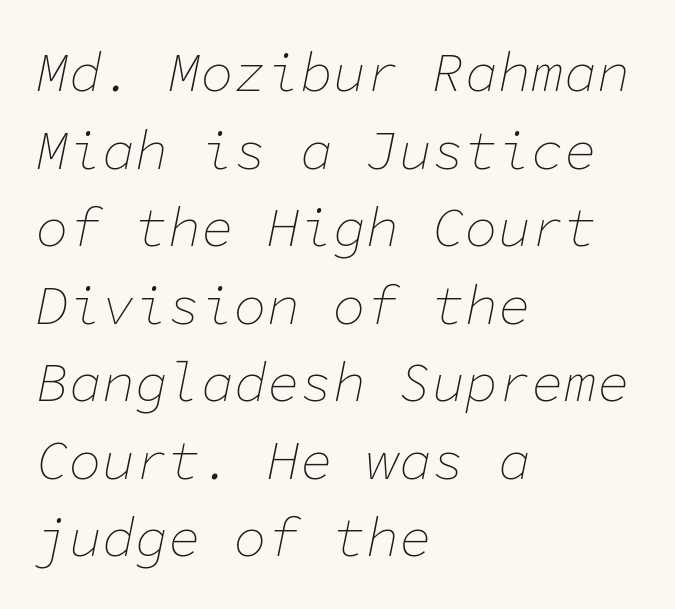
{"italic": "yes", "lean": "right", "slant_degrees": 11, "bold": "no", "weight": "thin", "width": "normal", "stroke_contrast": "low", "x_height": "medium", "monospaced": "yes", "underline": "no", "align": "left", "line_spacing": "normal", "line_spacing_ratio": 1.41, "letter_spacing": "normal", "letter_spacing_em": 0.0, "glyph_px": 55}
